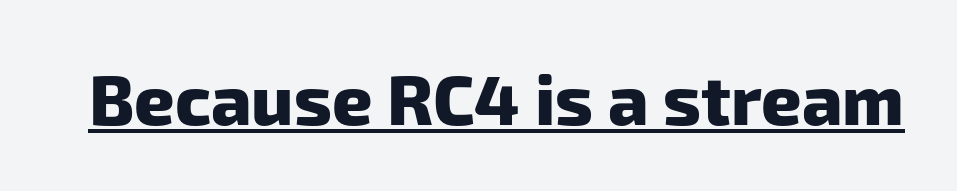
The image shows 70 px heavy sans-serif type; set normal letter spacing, underlined; low stroke contrast and a medium x-height.
